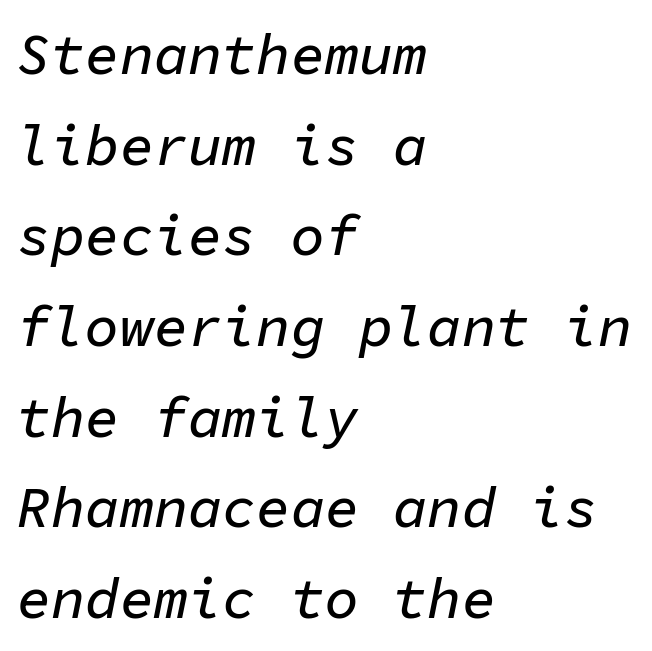
A student would call this left alignment; a typographer would say flush left, rag right. Students, observe: this is what conventionally led text looks like. The words here are not underlined. The type is set solid horizontally, with unmodified tracking. Do the characters align in a grid? Yes, the font is monospaced. Does the lettering tilt? It does — this is italic.
